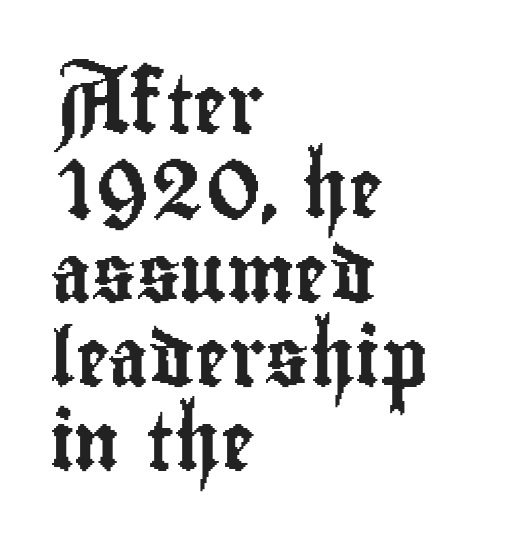
{"serif": "no", "italic": "no", "width": "condensed", "stroke_contrast": "low", "x_height": "small", "monospaced": "no", "underline": "no", "align": "left", "line_spacing": "normal", "line_spacing_ratio": 1.48, "letter_spacing": "normal", "letter_spacing_em": 0.0, "glyph_px": 57}
